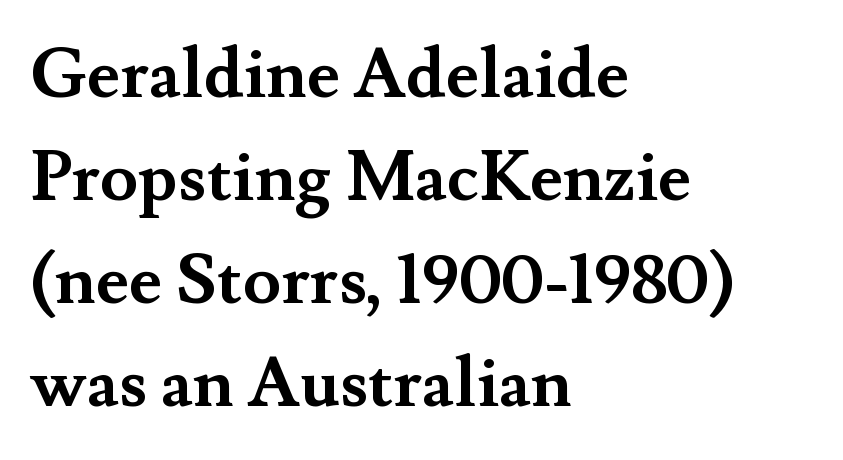
Q: Is the text bold? A: Yes.
Q: Is the text italic (slanted)? A: No, it is upright.
Q: Is the typeface a serif or a sans-serif typeface? A: Serif.
Q: Is the text underlined? A: No.
Q: How is the paragraph aligned? A: Left-aligned.
Q: Is the spacing between letters normal or unusually wide? A: Normal.
Q: Is the spacing between lines tight, normal or loose? A: Normal.
Q: Width (condensed, normal, or wide)? A: Normal.
Q: Stroke contrast? A: Medium.
Q: x-height? A: Small.
Q: Monospaced? A: No.
